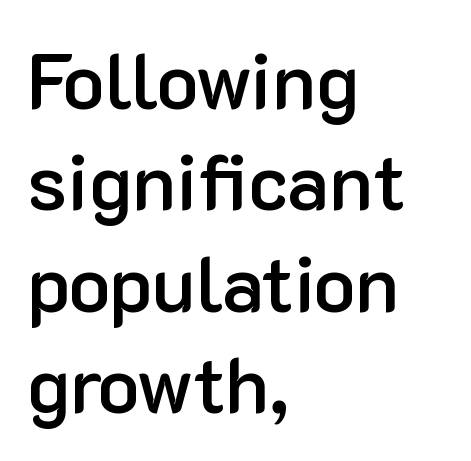
{"serif": "no", "italic": "no", "bold": "semi", "weight": "semibold", "width": "normal", "stroke_contrast": "low", "x_height": "medium", "monospaced": "no", "underline": "no", "align": "left", "line_spacing": "normal", "line_spacing_ratio": 1.3, "letter_spacing": "normal", "letter_spacing_em": 0.0, "glyph_px": 78}
